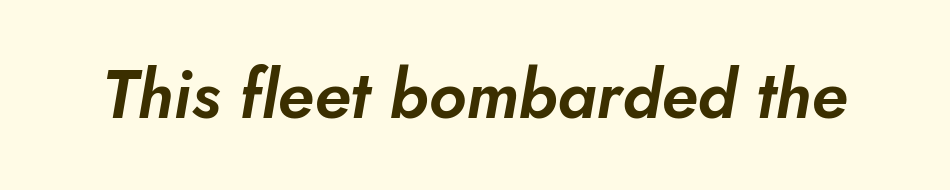
Q: Is the typeface a serif or a sans-serif typeface? A: Sans-serif.
Q: Is the text underlined? A: No.
Q: Is the spacing between letters normal or unusually wide? A: Normal.
Q: Width (condensed, normal, or wide)? A: Normal.
Q: Stroke contrast? A: Low.
Q: x-height? A: Small.
Q: Monospaced? A: No.
